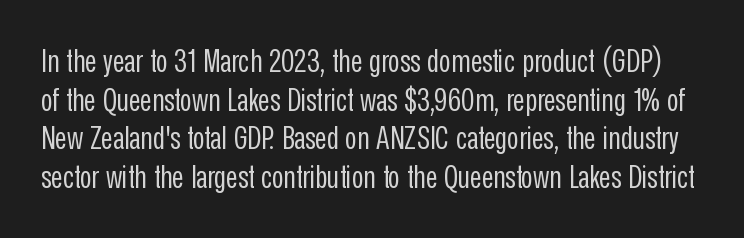
Q: Is the text bold? A: No.
Q: Is the text italic (slanted)? A: No, it is upright.
Q: Is the typeface a serif or a sans-serif typeface? A: Sans-serif.
Q: Is the text underlined? A: No.
Q: Is the spacing between letters normal or unusually wide? A: Normal.
Q: Width (condensed, normal, or wide)? A: Condensed.
Q: Stroke contrast? A: Low.
Q: x-height? A: Medium.
Q: Monospaced? A: No.
